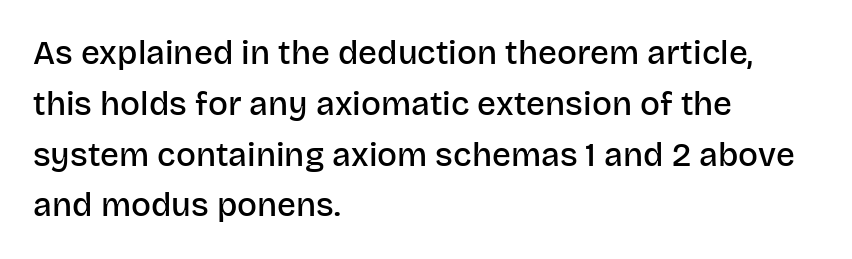
The image shows 33 px semibold sans-serif type, upright; set left-aligned, normal line spacing (1.54x), normal letter spacing, not underlined; low stroke contrast and a large x-height.
